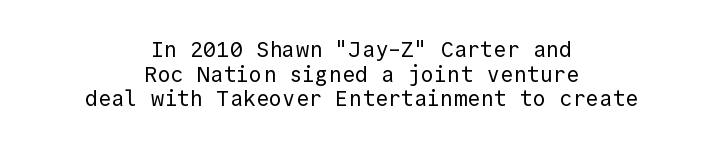
The image shows 22 px text type, upright; set centered, tight line spacing (1.12x), normal letter spacing, not underlined.
